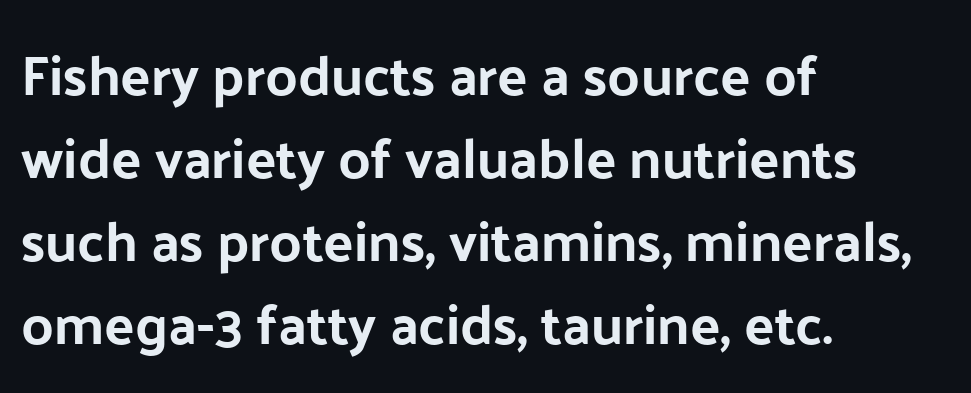
The baseline area is clear. Standard letterfit; no display-style spreading of the glyphs. In terms of letterform style, serifs are entirely absent. The line-height multiplier appears to be the usual default. Italic: no, the glyphs are upright roman.
